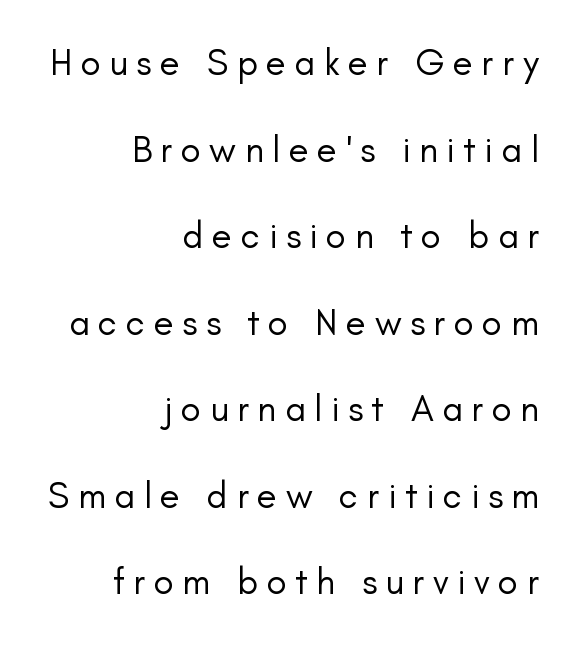
Q: Is the text bold? A: No.
Q: Is the text italic (slanted)? A: No, it is upright.
Q: Is the typeface a serif or a sans-serif typeface? A: Sans-serif.
Q: Is the text underlined? A: No.
Q: How is the paragraph aligned? A: Right-aligned.
Q: Is the spacing between letters normal or unusually wide? A: Unusually wide.
Q: Is the spacing between lines tight, normal or loose? A: Loose.
Q: Width (condensed, normal, or wide)? A: Normal.
Q: Stroke contrast? A: Low.
Q: x-height? A: Small.
Q: Monospaced? A: No.
